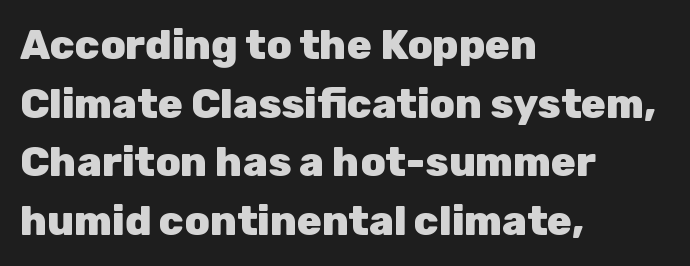
Q: Is the text bold? A: Yes.
Q: Is the text italic (slanted)? A: No, it is upright.
Q: Is the typeface a serif or a sans-serif typeface? A: Sans-serif.
Q: Is the text underlined? A: No.
Q: How is the paragraph aligned? A: Left-aligned.
Q: Is the spacing between letters normal or unusually wide? A: Normal.
Q: Is the spacing between lines tight, normal or loose? A: Normal.
Q: Width (condensed, normal, or wide)? A: Normal.
Q: Stroke contrast? A: Low.
Q: x-height? A: Medium.
Q: Monospaced? A: No.
